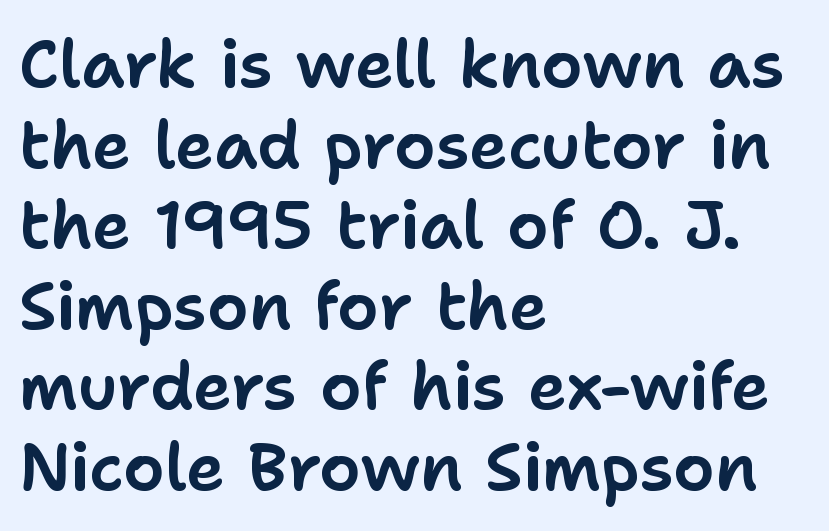
This sample uses an upright cut, with every glyph sitting square on the baseline. The face used here is proportionally spaced, like ordinary book or web type. All the whitespace from short lines collects on the right. Any mark beneath the type? The region is blank.
